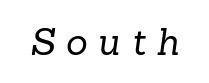
{"serif": "yes", "bold": "no", "weight": "regular", "width": "normal", "stroke_contrast": "low", "x_height": "medium", "monospaced": "no", "underline": "no", "letter_spacing": "wide", "letter_spacing_em": 0.29, "glyph_px": 37}
